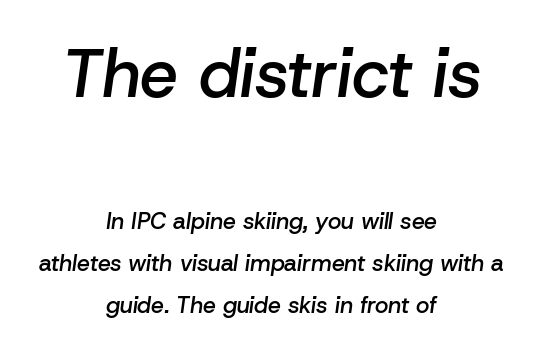
Q: Is the text bold? A: Semi-bold.
Q: Is the text italic (slanted)? A: Yes, it leans right by about 8 degrees.
Q: Is the text underlined? A: No.
Q: How is the paragraph aligned? A: Centered.
Q: Is the spacing between letters normal or unusually wide? A: Normal.
Q: Which block of text is set in a larger size, the first (top) or the second (bottom)? A: The first (top) one.
Q: Width (condensed, normal, or wide)? A: Normal.
Q: Stroke contrast? A: Low.
Q: x-height? A: Medium.
Q: Monospaced? A: No.
